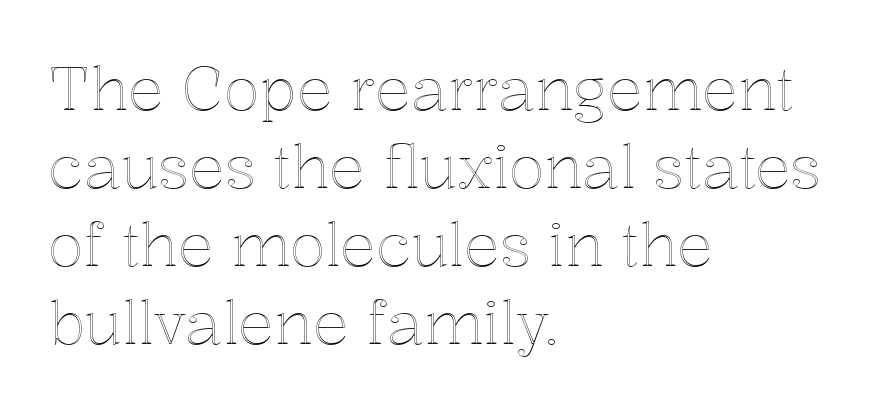
{"italic": "no", "width": "normal", "x_height": "medium", "monospaced": "no", "underline": "no", "align": "left", "line_spacing": "normal", "line_spacing_ratio": 1.32, "letter_spacing": "normal", "letter_spacing_em": 0.0, "glyph_px": 59}
